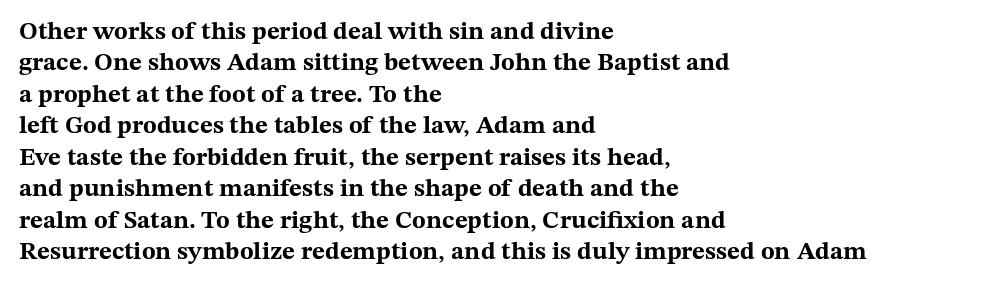
Q: Is the text bold? A: Yes.
Q: Is the text italic (slanted)? A: No, it is upright.
Q: Is the text underlined? A: No.
Q: How is the paragraph aligned? A: Left-aligned.
Q: Is the spacing between letters normal or unusually wide? A: Normal.
Q: Is the spacing between lines tight, normal or loose? A: Normal.
